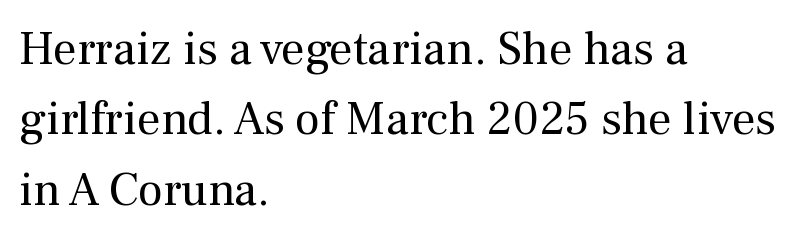
This sample uses plain, unmodified letter spacing. The baseline area is clear. Does the type have serifs? Yes, each stem ends in a small foot. The letters stand upright; this is a roman face.
